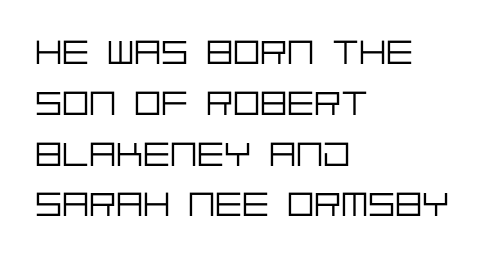
Vertical spacing — default. Vertical stems look standard width or narrower in stroke. Letterform terminals end flat and unadorned throughout the passage. The lettering stays uniformly vertical, giving the passage a roman look. Each line starts at the same left margin while the right side varies.
